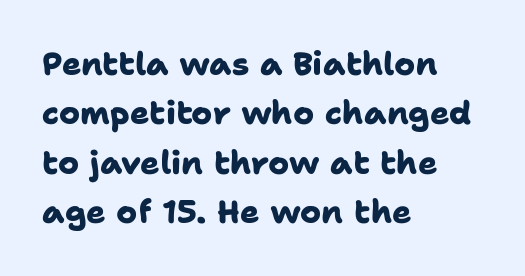
The image shows 32 px heavy sans-serif type; set left-aligned, normal line spacing (1.54x), normal letter spacing, not underlined; low stroke contrast and a medium x-height.
